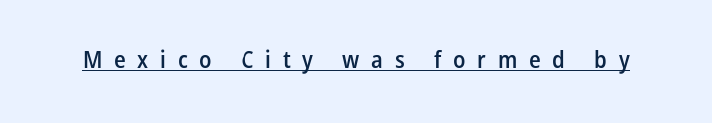
{"italic": "no", "bold": "semi", "underline": "yes", "letter_spacing": "wide", "letter_spacing_em": 0.49, "glyph_px": 24}
